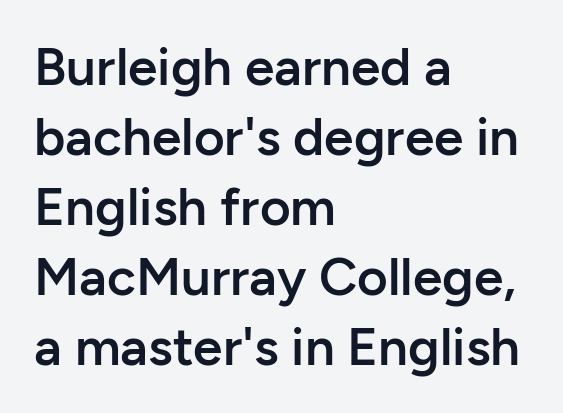
{"serif": "no", "italic": "no", "bold": "semi", "weight": "semibold", "width": "normal", "stroke_contrast": "low", "x_height": "medium", "monospaced": "no", "underline": "no", "align": "left", "line_spacing": "normal", "line_spacing_ratio": 1.32, "letter_spacing": "normal", "letter_spacing_em": 0.0, "glyph_px": 53}
